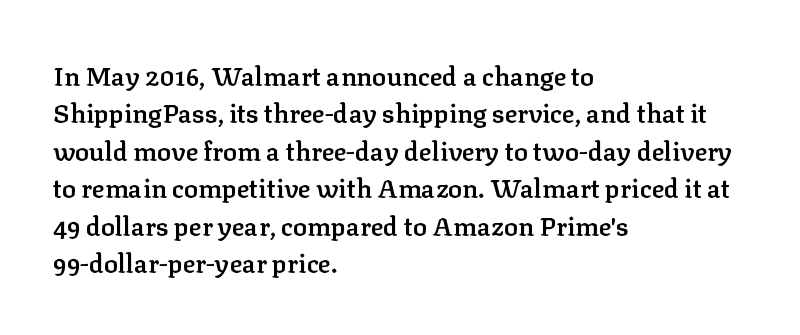
{"italic": "no", "bold": "semi", "underline": "no", "align": "left", "line_spacing": "normal", "line_spacing_ratio": 1.44, "letter_spacing": "normal", "letter_spacing_em": 0.0, "glyph_px": 26}
